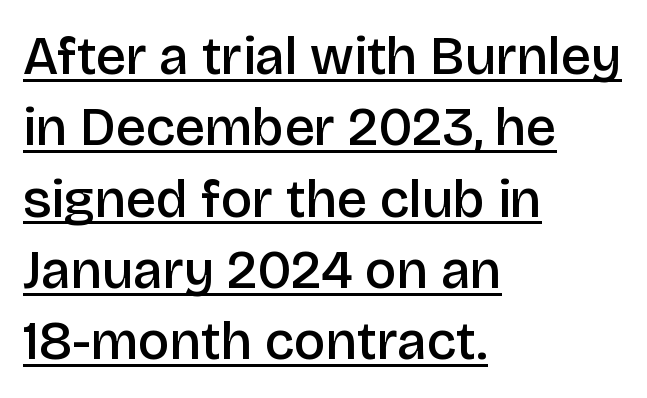
The passage shown stacks its lines at a standard gap. Are there feet on the stems? There aren't — it's a sans. This is underlined copy, the kind a proofreader might mark for attention. The face used here is proportionally spaced, like ordinary book or web type.
